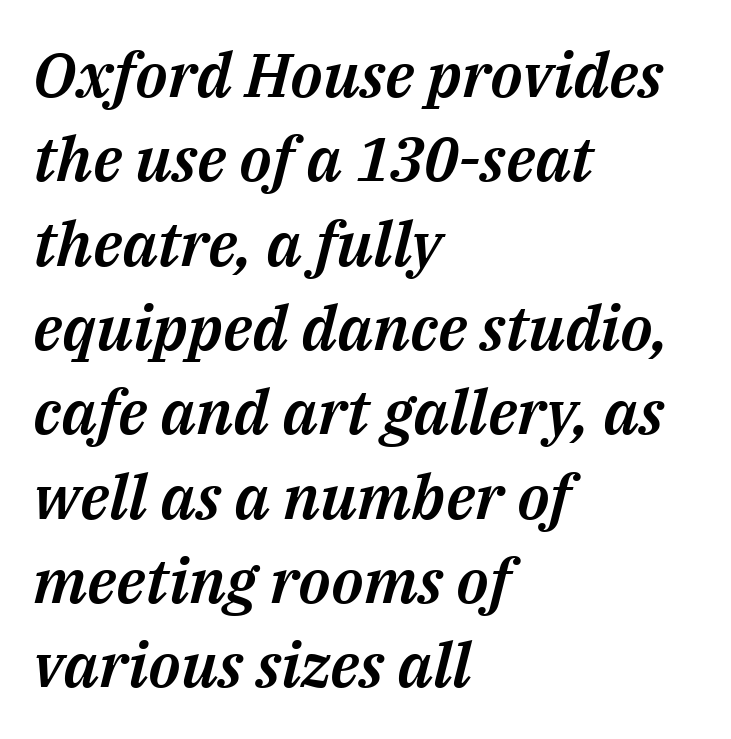
The image shows 62 px text type, italic (leaning right); set left-aligned, normal line spacing (1.36x), normal letter spacing, not underlined; medium stroke contrast and a medium x-height.
